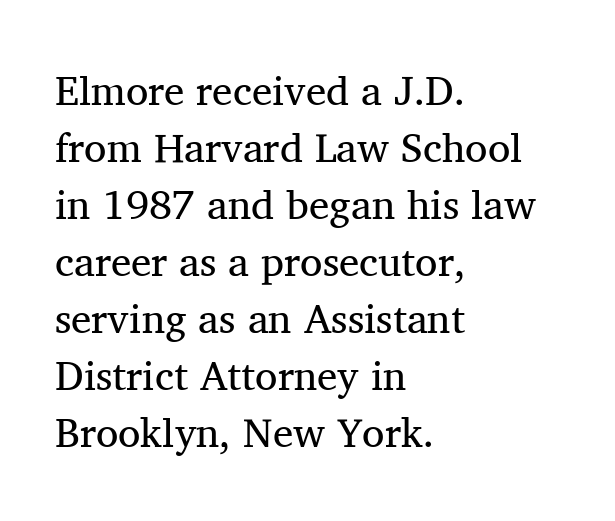
Q: Is the text bold? A: No.
Q: Is the text italic (slanted)? A: No, it is upright.
Q: Is the typeface a serif or a sans-serif typeface? A: Serif.
Q: Is the text underlined? A: No.
Q: How is the paragraph aligned? A: Left-aligned.
Q: Is the spacing between letters normal or unusually wide? A: Normal.
Q: Is the spacing between lines tight, normal or loose? A: Normal.
Q: Width (condensed, normal, or wide)? A: Normal.
Q: Stroke contrast? A: Medium.
Q: x-height? A: Medium.
Q: Monospaced? A: No.
